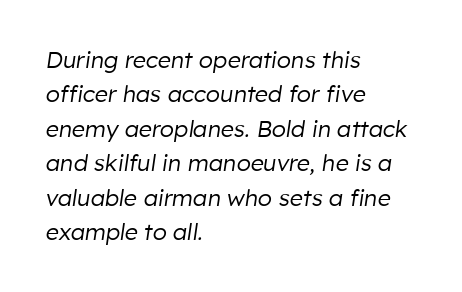
The image shows 23 px text type, italic (leaning right); set left-aligned, normal line spacing (1.5x), normal letter spacing, not underlined.
